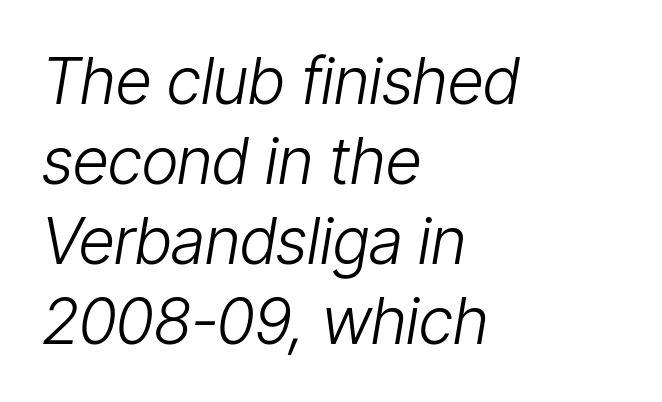
{"italic": "yes", "lean": "right", "slant_degrees": 9, "bold": "no", "weight": "light", "width": "condensed", "stroke_contrast": "low", "x_height": "medium", "monospaced": "no", "underline": "no", "align": "left", "line_spacing": "normal", "line_spacing_ratio": 1.25, "letter_spacing": "normal", "letter_spacing_em": 0.0, "glyph_px": 64}
